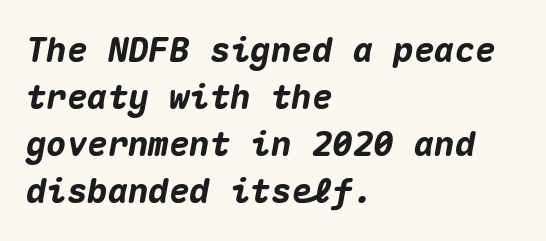
Q: Is the text bold? A: Yes.
Q: Is the text italic (slanted)? A: Yes, it leans right by about 10 degrees.
Q: Is the text underlined? A: No.
Q: How is the paragraph aligned? A: Left-aligned.
Q: Is the spacing between letters normal or unusually wide? A: Normal.
Q: Is the spacing between lines tight, normal or loose? A: Normal.
Q: Width (condensed, normal, or wide)? A: Normal.
Q: Stroke contrast? A: Medium.
Q: x-height? A: Medium.
Q: Monospaced? A: Yes.
